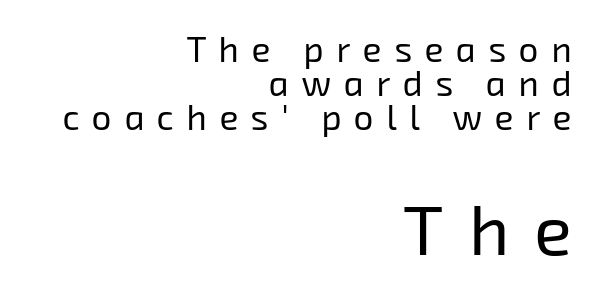
The image shows 70 px regular-weight sans-serif type; set right-aligned, tight line spacing (0.97x), unusually wide letter spacing (+0.36 em), not underlined; the second (bottom) block is 2.0x larger; low stroke contrast and a medium x-height.
